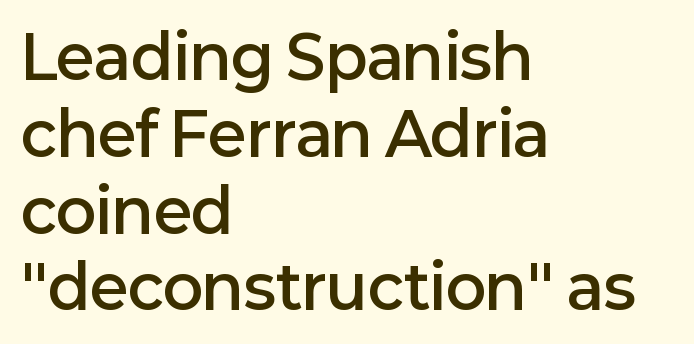
The image shows 60 px semibold sans-serif type, upright; set left-aligned, normal line spacing (1.28x), normal letter spacing, not underlined; low stroke contrast and a medium x-height.
